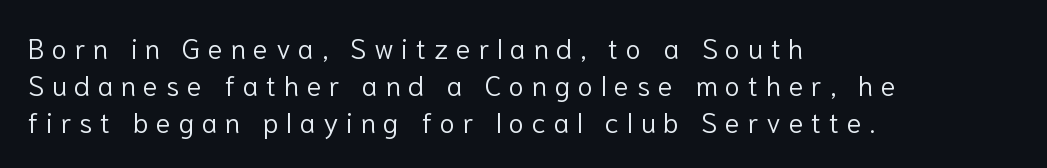
The image shows 28 px light sans-serif type, upright; set left-aligned, normal line spacing (1.33x), unusually wide letter spacing (+0.27 em), not underlined; low stroke contrast and a medium x-height.
